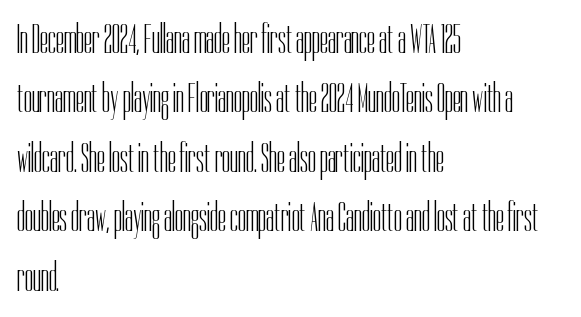
The horizontal fit of the characters is conventional and even. Quick note: not italic, upright. Are there feet on the stems? There aren't — it's a sans. A typesetter would call this proportional, since set widths differ per character.
